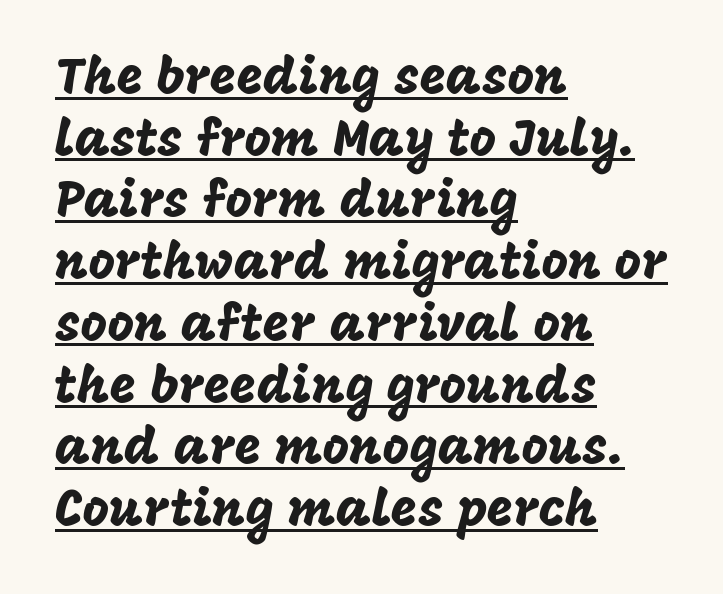
{"serif": "no", "width": "normal", "stroke_contrast": "low", "x_height": "large", "monospaced": "no", "underline": "yes", "align": "left", "line_spacing_ratio": 1.21, "letter_spacing": "normal", "letter_spacing_em": 0.0, "glyph_px": 51}
